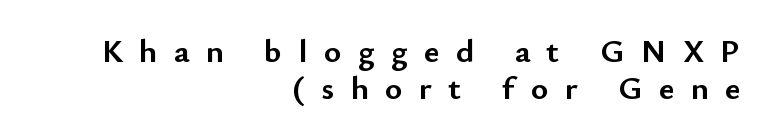
Q: Is the text bold? A: Yes.
Q: Is the text italic (slanted)? A: No, it is upright.
Q: Is the typeface a serif or a sans-serif typeface? A: Sans-serif.
Q: Is the text underlined? A: No.
Q: How is the paragraph aligned? A: Right-aligned.
Q: Is the spacing between letters normal or unusually wide? A: Unusually wide.
Q: Is the spacing between lines tight, normal or loose? A: Tight.
Q: Width (condensed, normal, or wide)? A: Normal.
Q: Stroke contrast? A: Low.
Q: x-height? A: Small.
Q: Monospaced? A: No.
